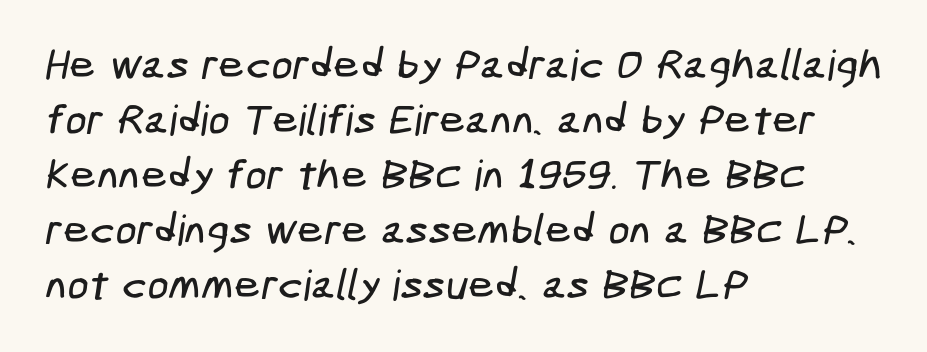
The image shows 42 px condensed sans-serif type; set left-aligned, normal line spacing (1.31x), normal letter spacing, not underlined; low stroke contrast and a medium x-height.
